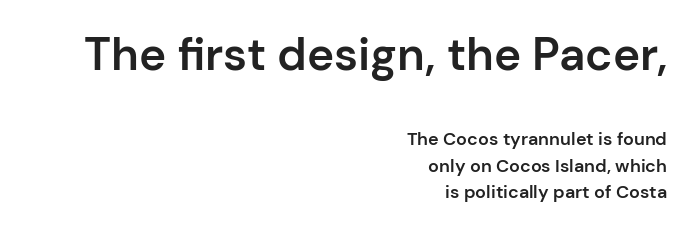
{"serif": "no", "italic": "no", "bold": "semi", "weight": "semibold", "width": "normal", "stroke_contrast": "low", "x_height": "medium", "monospaced": "no", "underline": "no", "align": "right", "line_spacing": "normal", "line_spacing_ratio": 1.45, "letter_spacing": "normal", "letter_spacing_em": 0.0, "larger_block": "first", "size_ratio": 2.56, "glyph_px": 46}
